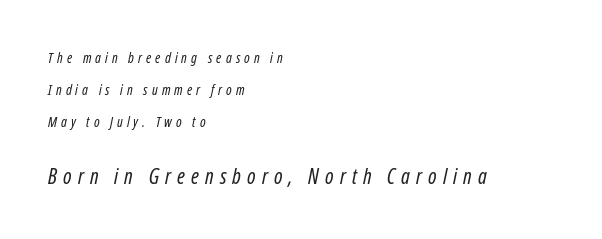
Line beginnings align vertically; line endings do not. Italic: yes, the glyphs are oblique. The block of text is sparse from top to bottom, with ample space between rows. Visually, the bottom section dominates because its glyphs are scaled up. Is the stroke heavy? The answer is a plain regular-or-lighter. The horizontal fit of the characters is loose and conspicuously gappy.
